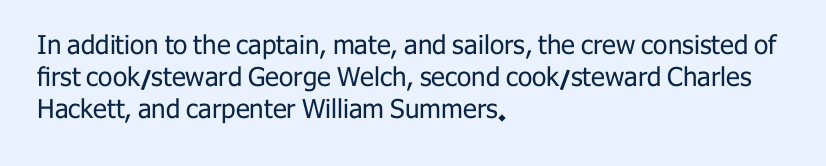
{"italic": "no", "bold": "no", "underline": "no", "align": "left", "line_spacing_ratio": 1.24, "letter_spacing": "normal", "letter_spacing_em": 0.0, "glyph_px": 26}
